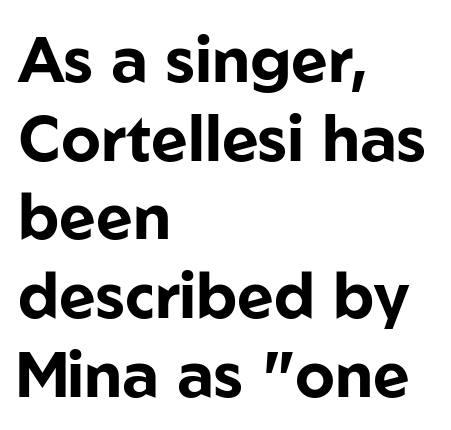
The image shows 63 px bold sans-serif type, upright; set left-aligned, normal line spacing (1.25x), normal letter spacing, not underlined; low stroke contrast and a medium x-height.
